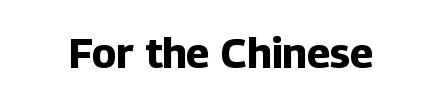
The image shows 42 px bold sans-serif type, upright; set normal letter spacing, not underlined; low stroke contrast and a medium x-height.
